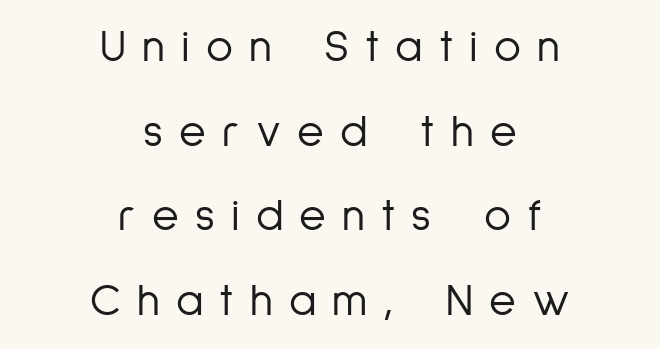
Bare-footed words on every line. This rendering uses center alignment, leaving both contours irregular but symmetric. The rendering inserts visible extra space after every character. These lines were composed using upright roman letters. Check where the strokes stop: nothing finishes them off — pure sans. Do the characters align in a grid? No, the font is proportional.
